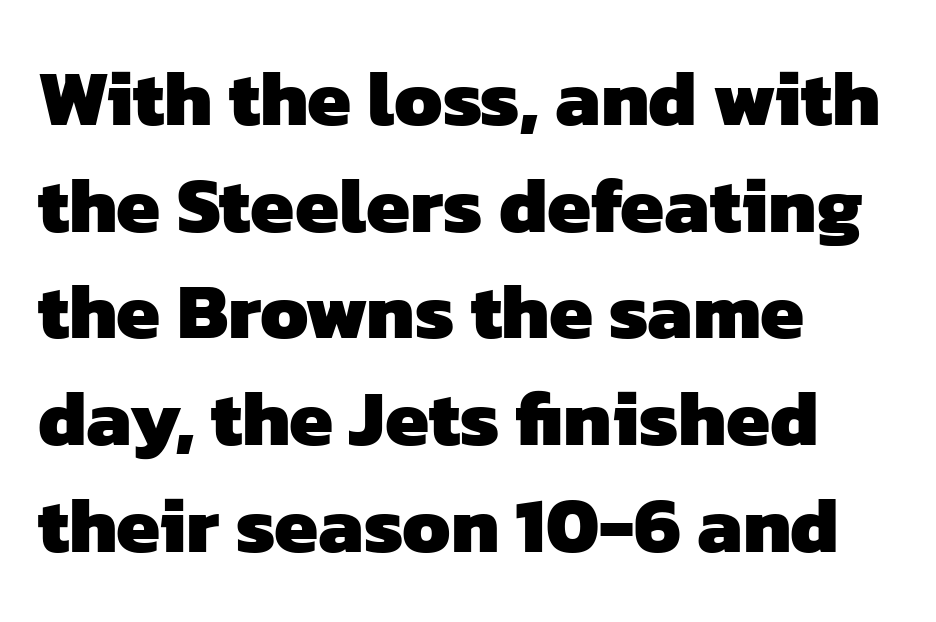
{"serif": "no", "bold": "yes", "weight": "heavy", "width": "normal", "stroke_contrast": "low", "x_height": "medium", "monospaced": "no", "underline": "no", "align": "left", "line_spacing": "normal", "line_spacing_ratio": 1.35, "letter_spacing": "normal", "letter_spacing_em": 0.0, "glyph_px": 79}
